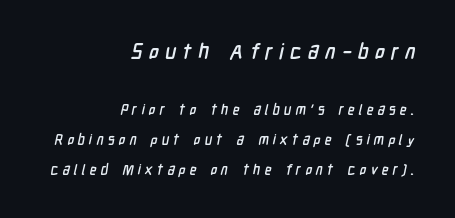
Q: Is the text bold? A: Yes.
Q: Is the text underlined? A: No.
Q: How is the paragraph aligned? A: Right-aligned.
Q: Is the spacing between letters normal or unusually wide? A: Unusually wide.
Q: Is the spacing between lines tight, normal or loose? A: Loose.
Q: Which block of text is set in a larger size, the first (top) or the second (bottom)? A: The first (top) one.
